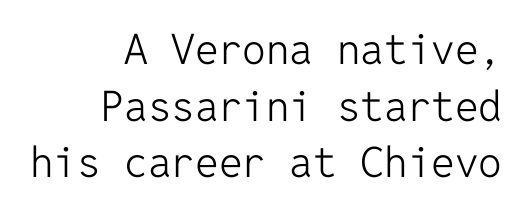
Q: Is the text bold? A: No.
Q: Is the text italic (slanted)? A: No, it is upright.
Q: Is the typeface a serif or a sans-serif typeface? A: Sans-serif.
Q: Is the text underlined? A: No.
Q: How is the paragraph aligned? A: Right-aligned.
Q: Is the spacing between letters normal or unusually wide? A: Normal.
Q: Is the spacing between lines tight, normal or loose? A: Normal.
Q: Width (condensed, normal, or wide)? A: Normal.
Q: Stroke contrast? A: Low.
Q: x-height? A: Medium.
Q: Monospaced? A: Yes.
